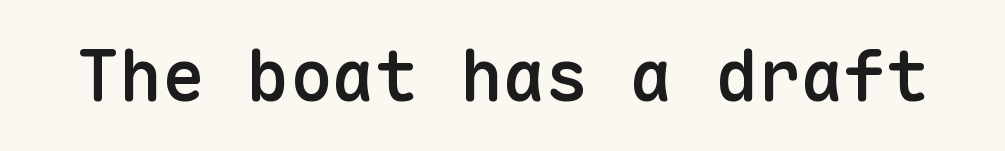
Caption: semibold face, moderately heavy strokes. This sample has the even, mechanical cadence of fixed-width lettering. Vertical strokes here are truly vertical. Words float on clear page, feet unadorned. The type is set solid horizontally, with unmodified tracking. This is sans-serif lettering, the kind often seen on screens and signage.
